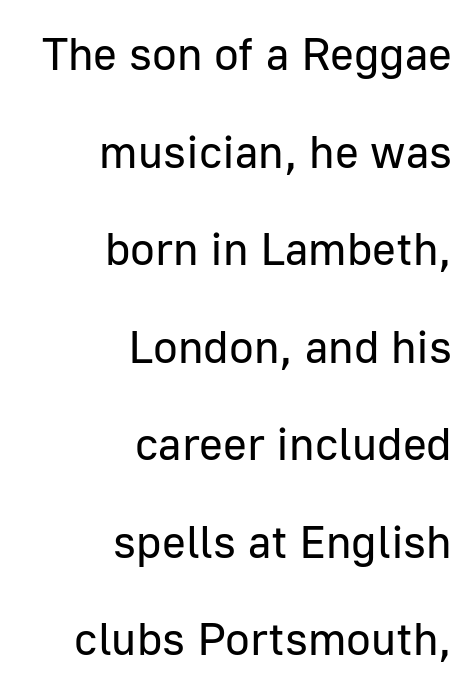
The image shows 46 px regular-weight sans-serif type, upright; set right-aligned, loose line spacing (2.12x), normal letter spacing, not underlined; low stroke contrast and a medium x-height.
